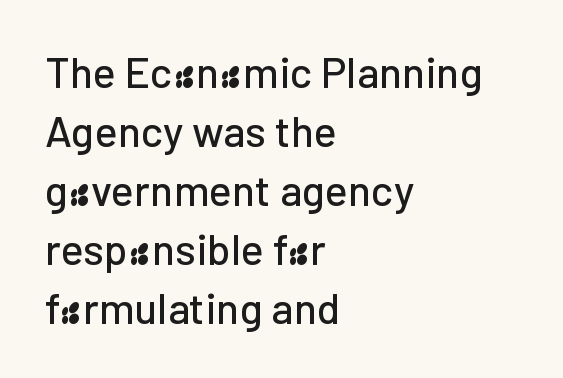
{"serif": "no", "italic": "no", "width": "normal", "stroke_contrast": "low", "x_height": "medium", "monospaced": "no", "underline": "no", "align": "left", "line_spacing": "normal", "line_spacing_ratio": 1.37, "letter_spacing": "normal", "letter_spacing_em": 0.0, "glyph_px": 43}
